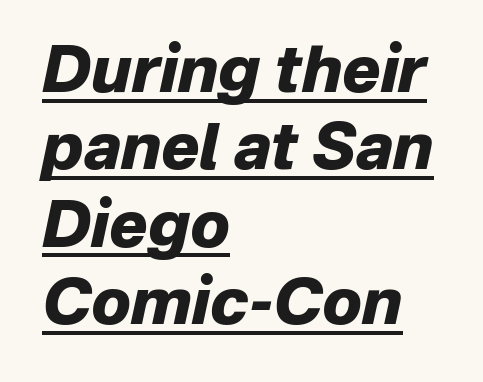
{"italic": "yes", "lean": "right", "slant_degrees": 12, "bold": "yes", "weight": "heavy", "width": "normal", "stroke_contrast": "low", "x_height": "medium", "monospaced": "no", "underline": "yes", "align": "left", "line_spacing_ratio": 1.21, "letter_spacing": "normal", "letter_spacing_em": 0.0, "glyph_px": 64}
